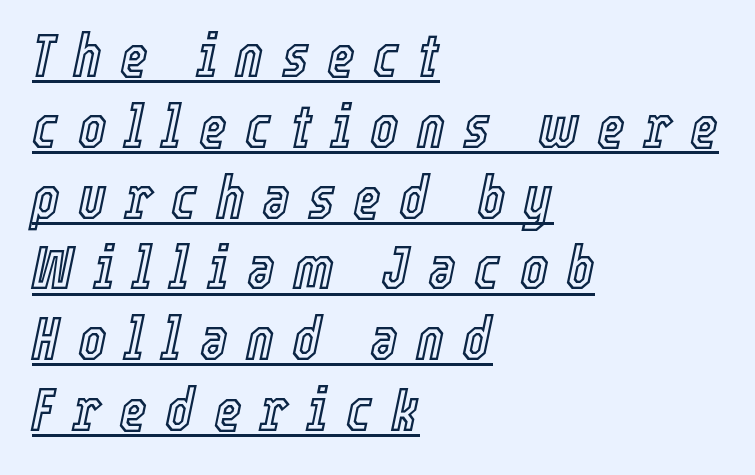
Short and long lines alike share a common starting point at left. Observe the wide spacing: letters keep a clear distance from each other. Notice how a bar underscores the lettering throughout. These lines are rendered in a variable-pitch font.
